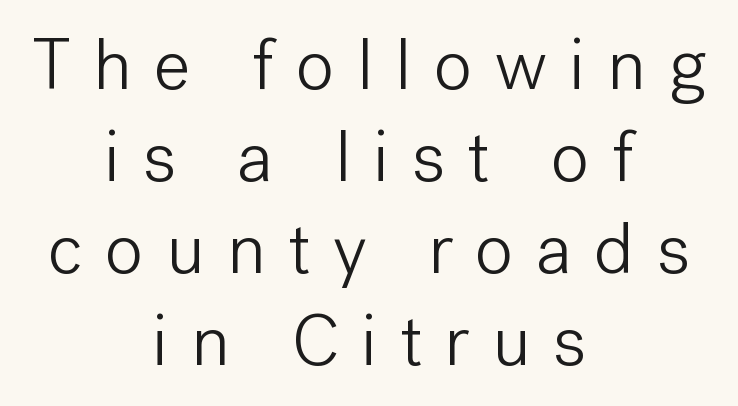
The image shows 73 px light sans-serif type, upright; set centered, normal line spacing (1.26x), unusually wide letter spacing (+0.3 em), not underlined; low stroke contrast and a medium x-height.
